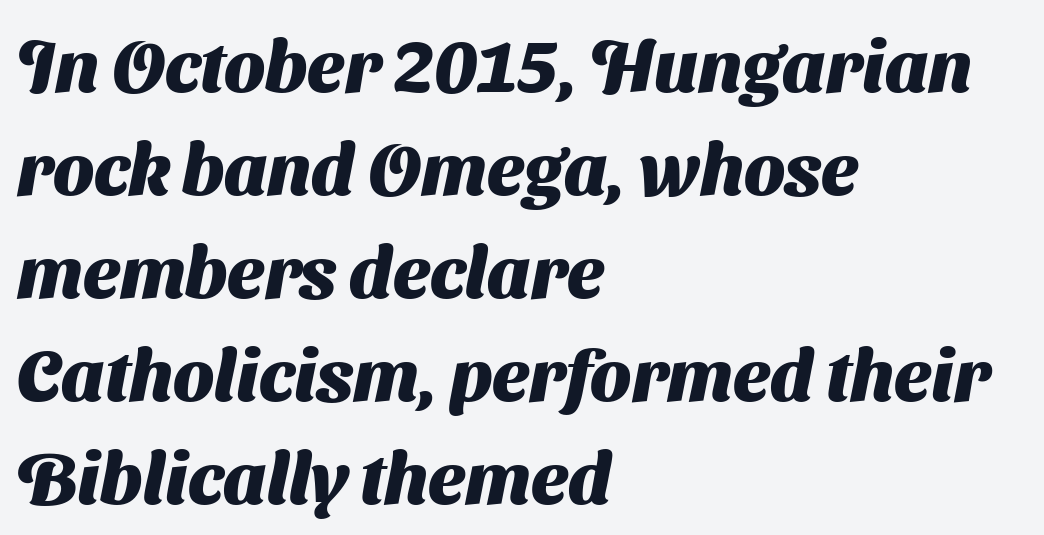
Q: Is the text bold? A: Yes.
Q: Is the typeface a serif or a sans-serif typeface? A: Sans-serif.
Q: Is the text underlined? A: No.
Q: How is the paragraph aligned? A: Left-aligned.
Q: Is the spacing between letters normal or unusually wide? A: Normal.
Q: Is the spacing between lines tight, normal or loose? A: Normal.
Q: Width (condensed, normal, or wide)? A: Normal.
Q: Stroke contrast? A: Medium.
Q: x-height? A: Medium.
Q: Monospaced? A: No.
